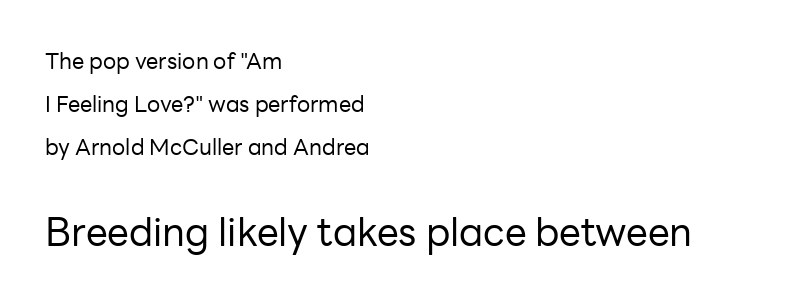
Bigger letters appear in the bottom chunk; the top chunk is reduced. Nobody touched the tracking dial on this one. Caption: multi-line text, flush left, ragged right. This sample uses an upright cut, with every glyph sitting square on the baseline. The passage shown is typed in a proportional face where columns would drift.
